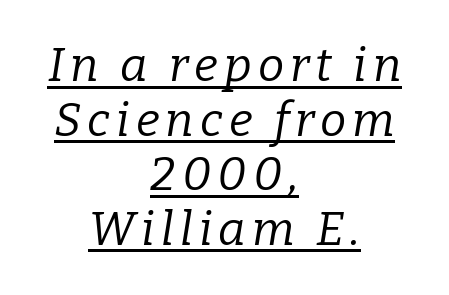
Q: Is the text bold? A: No.
Q: Is the text italic (slanted)? A: Yes, it leans right by about 9 degrees.
Q: Is the typeface a serif or a sans-serif typeface? A: Serif.
Q: Is the text underlined? A: Yes.
Q: How is the paragraph aligned? A: Centered.
Q: Width (condensed, normal, or wide)? A: Normal.
Q: Stroke contrast? A: Low.
Q: x-height? A: Medium.
Q: Monospaced? A: No.
